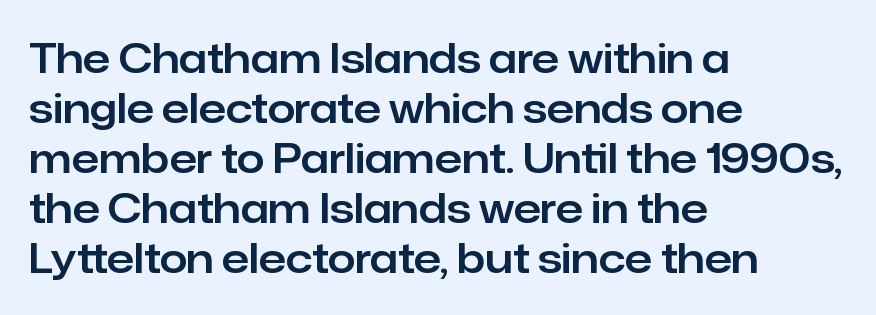
The image shows 40 px sans-serif type, upright; set left-aligned, normal line spacing (1.25x), normal letter spacing, not underlined; low stroke contrast and a medium x-height.
